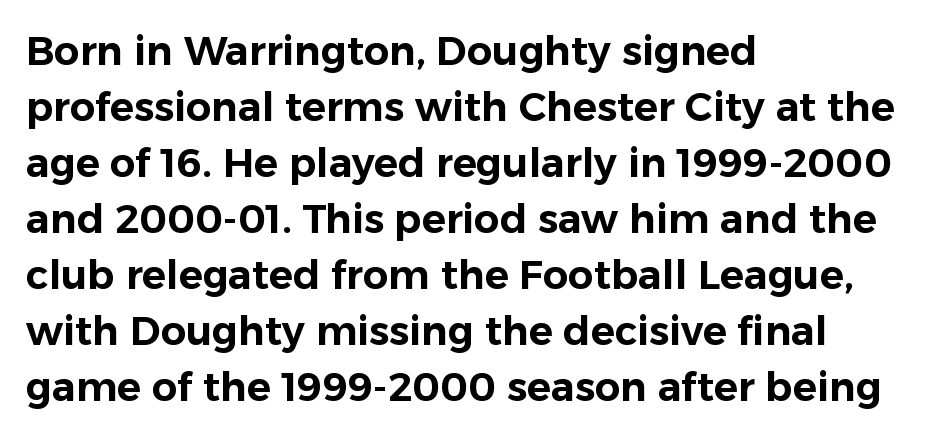
Honestly, the row spacing looks completely unremarkable. Tall strokes in this sample are plumb rather than angled. Line beginnings align vertically; line endings do not. Spacing verdict: proportional, widths tailored to each character.
